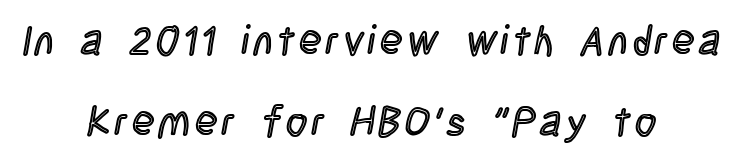
The image shows 41 px condensed type; set centered, loose line spacing (1.98x), not underlined; a large x-height.
